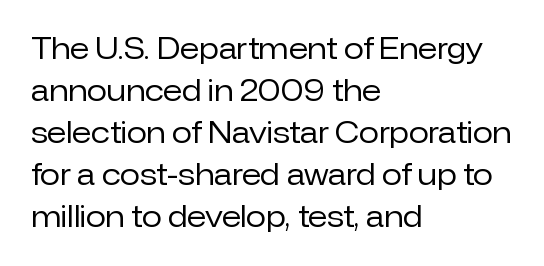
The image shows 29 px regular-weight sans-serif type, upright; set left-aligned, normal line spacing (1.45x), normal letter spacing, not underlined; low stroke contrast and a medium x-height.
